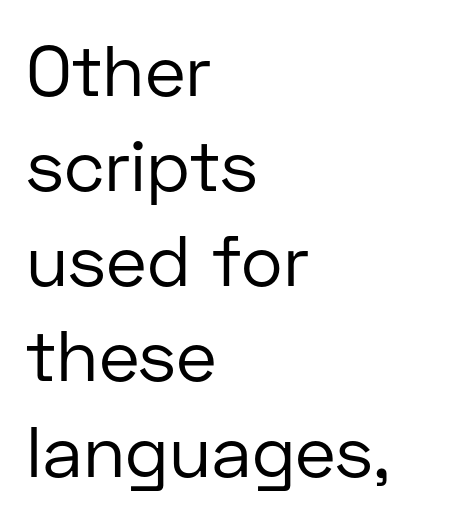
Q: Is the text bold? A: No.
Q: Is the text italic (slanted)? A: No, it is upright.
Q: Is the typeface a serif or a sans-serif typeface? A: Sans-serif.
Q: Is the text underlined? A: No.
Q: How is the paragraph aligned? A: Left-aligned.
Q: Is the spacing between letters normal or unusually wide? A: Normal.
Q: Is the spacing between lines tight, normal or loose? A: Normal.
Q: Width (condensed, normal, or wide)? A: Normal.
Q: Stroke contrast? A: Low.
Q: x-height? A: Medium.
Q: Monospaced? A: No.
